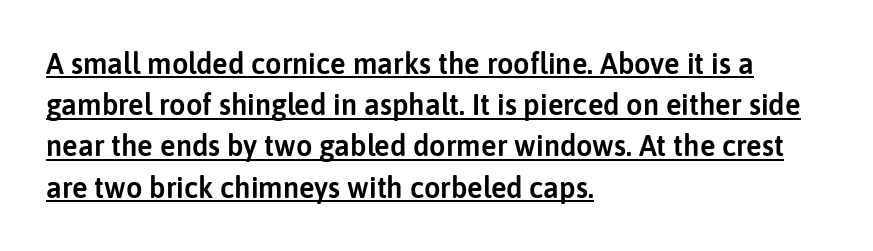
{"serif": "no", "italic": "no", "width": "normal", "stroke_contrast": "low", "x_height": "medium", "monospaced": "no", "underline": "yes", "align": "left", "line_spacing": "normal", "line_spacing_ratio": 1.42, "letter_spacing": "normal", "letter_spacing_em": 0.0, "glyph_px": 29}
